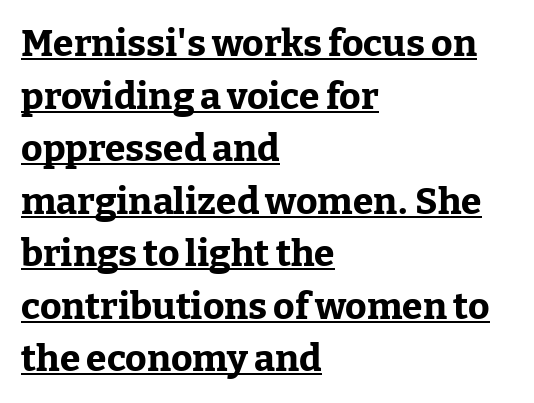
{"serif": "yes", "italic": "no", "bold": "yes", "weight": "bold", "width": "normal", "stroke_contrast": "low", "x_height": "medium", "monospaced": "no", "underline": "yes", "align": "left", "line_spacing": "normal", "line_spacing_ratio": 1.42, "letter_spacing": "normal", "letter_spacing_em": 0.0, "glyph_px": 37}
